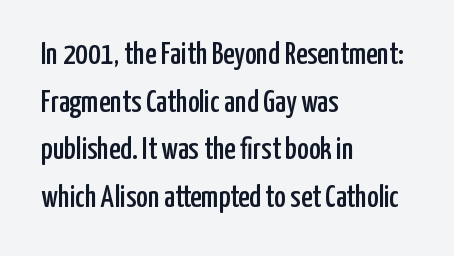
Q: Is the text italic (slanted)? A: No, it is upright.
Q: Is the typeface a serif or a sans-serif typeface? A: Sans-serif.
Q: Is the text underlined? A: No.
Q: How is the paragraph aligned? A: Left-aligned.
Q: Is the spacing between letters normal or unusually wide? A: Normal.
Q: Is the spacing between lines tight, normal or loose? A: Normal.
Q: Width (condensed, normal, or wide)? A: Condensed.
Q: Stroke contrast? A: Low.
Q: x-height? A: Medium.
Q: Monospaced? A: No.
